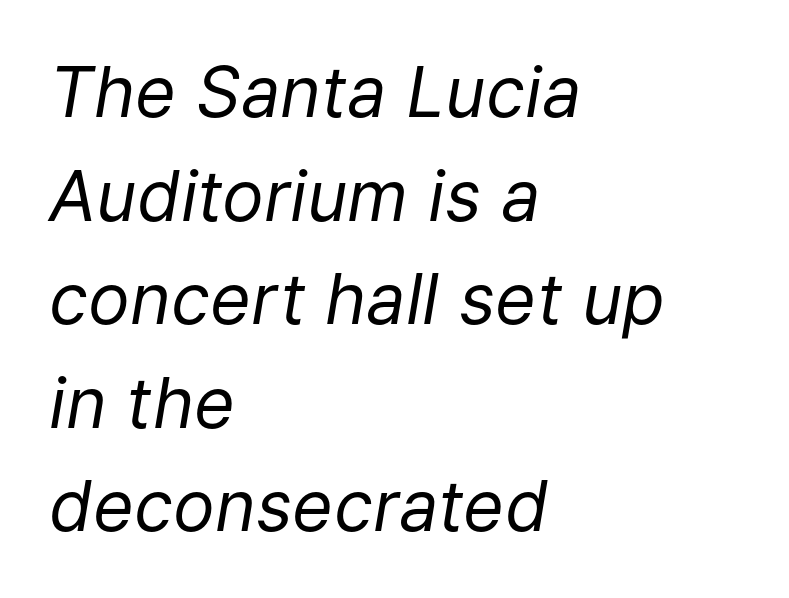
One glance says typical: line gaps are just what's usual. Just letters on the line, the space beneath them empty. No extra ink here — the face is not bold. There is no visible air inserted between adjacent glyphs. The passage shown leans; its letterforms are oblique. All the whitespace from short lines collects on the right.
